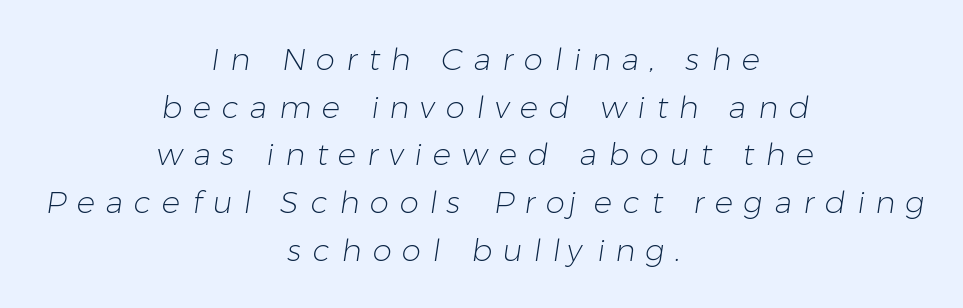
Glance below the letters and you will spot only blank space. Rows of type keep a routine distance in the vertical direction. To sum up the face: it is a sans, with no serifs. Looks like regular typesetting: each glyph gets only the width it needs. The paragraph has two soft edges and a firm central axis. Display-style spreading of the glyphs; the letterfit is very open.
